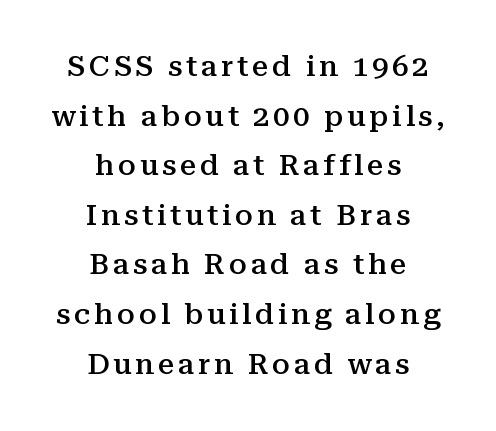
The image shows 29 px semibold serif type, upright; set centered, line spacing 1.71x, not underlined; medium stroke contrast and a medium x-height.
